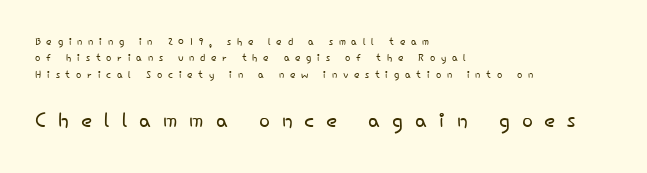
Note: no serifs on the glyphs. Counters stay open thanks to moderate or lighter strokes. Notice how the passage keeps a crisp vertical edge on the left only. Caption: upper text group reduced, lower text group enlarged.
